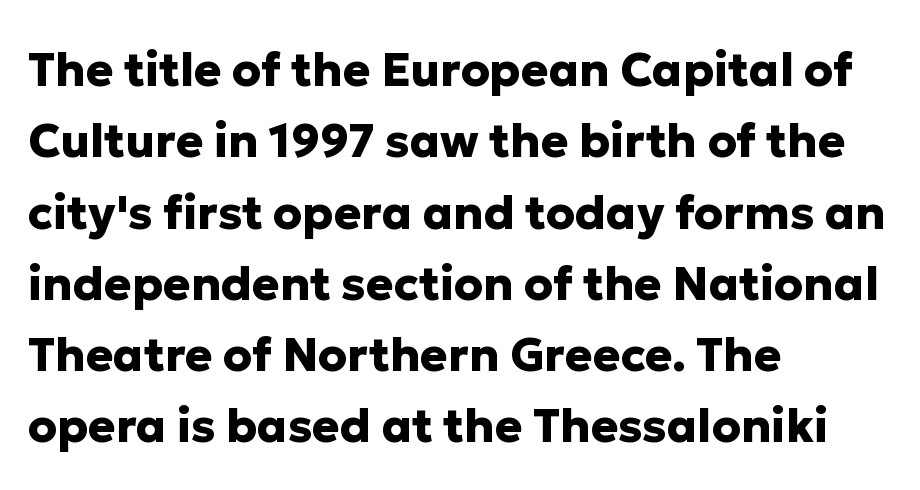
Q: Is the text bold? A: Yes.
Q: Is the text italic (slanted)? A: No, it is upright.
Q: Is the typeface a serif or a sans-serif typeface? A: Sans-serif.
Q: Is the text underlined? A: No.
Q: How is the paragraph aligned? A: Left-aligned.
Q: Is the spacing between letters normal or unusually wide? A: Normal.
Q: Is the spacing between lines tight, normal or loose? A: Normal.
Q: Width (condensed, normal, or wide)? A: Normal.
Q: Stroke contrast? A: Low.
Q: x-height? A: Medium.
Q: Monospaced? A: No.
